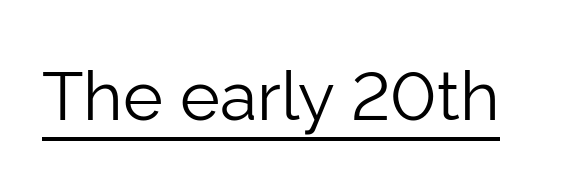
{"serif": "no", "italic": "no", "bold": "no", "weight": "light", "width": "normal", "stroke_contrast": "low", "x_height": "medium", "monospaced": "no", "underline": "yes", "letter_spacing": "normal", "letter_spacing_em": 0.0, "glyph_px": 68}
